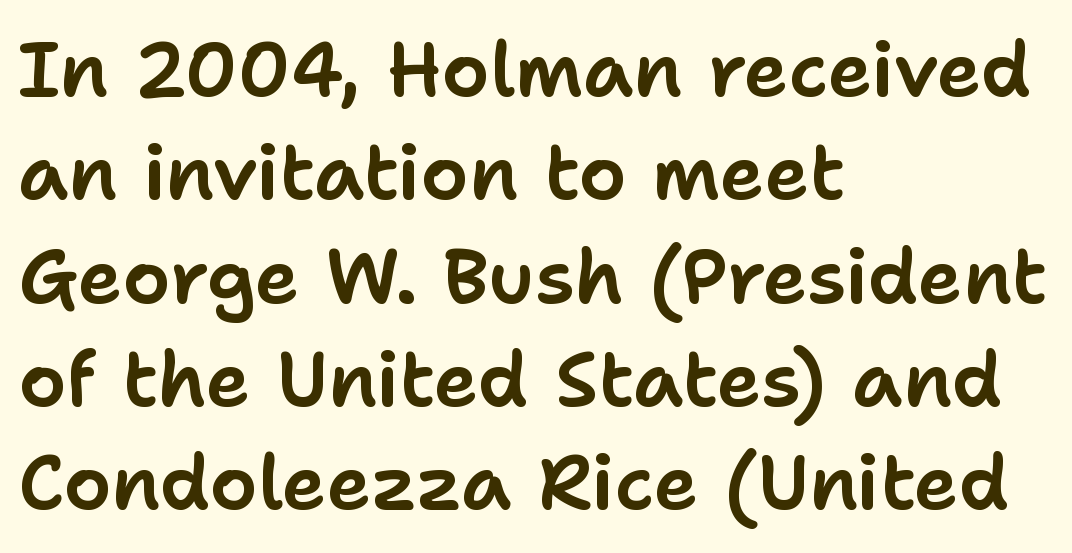
Q: Is the text italic (slanted)? A: No, it is upright.
Q: Is the typeface a serif or a sans-serif typeface? A: Sans-serif.
Q: Is the text underlined? A: No.
Q: How is the paragraph aligned? A: Left-aligned.
Q: Is the spacing between letters normal or unusually wide? A: Normal.
Q: Is the spacing between lines tight, normal or loose? A: Normal.
Q: Width (condensed, normal, or wide)? A: Normal.
Q: Stroke contrast? A: Low.
Q: x-height? A: Medium.
Q: Monospaced? A: No.
